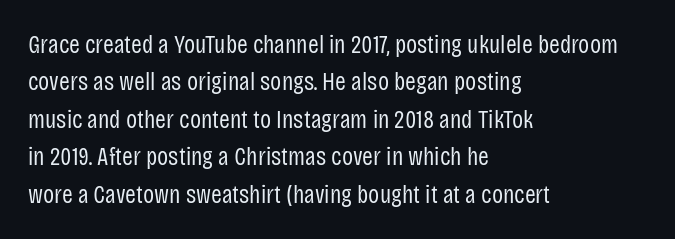
Is the letter spacing exaggerated? No — it looks like the ordinary default. This block has exactly the height ordinary leading produces. This is the regular roman posture of the typeface. Weight: not bold — regular or lighter.
